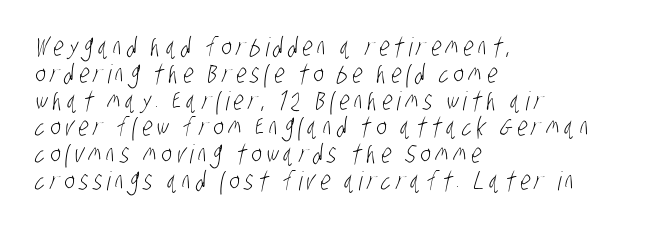
Q: Is the text bold? A: No.
Q: Is the text underlined? A: No.
Q: How is the paragraph aligned? A: Left-aligned.
Q: Is the spacing between lines tight, normal or loose? A: Tight.
